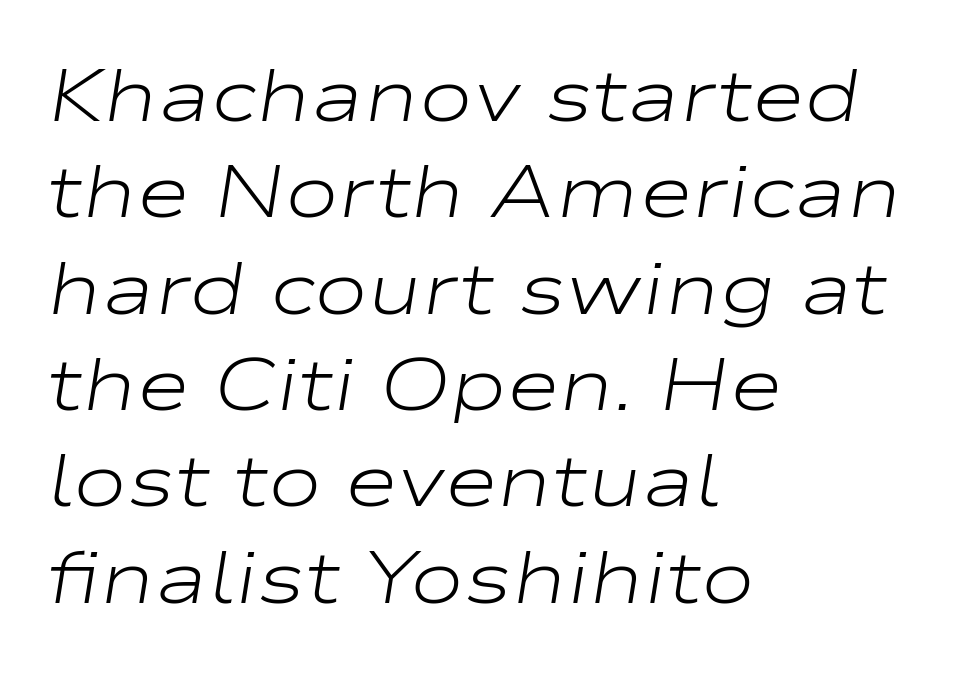
Q: Is the text bold? A: No.
Q: Is the text italic (slanted)? A: Yes, it leans right by about 9 degrees.
Q: Is the text underlined? A: No.
Q: How is the paragraph aligned? A: Left-aligned.
Q: Is the spacing between letters normal or unusually wide? A: Normal.
Q: Is the spacing between lines tight, normal or loose? A: Normal.
Q: Width (condensed, normal, or wide)? A: Wide.
Q: Stroke contrast? A: Low.
Q: x-height? A: Medium.
Q: Monospaced? A: No.
